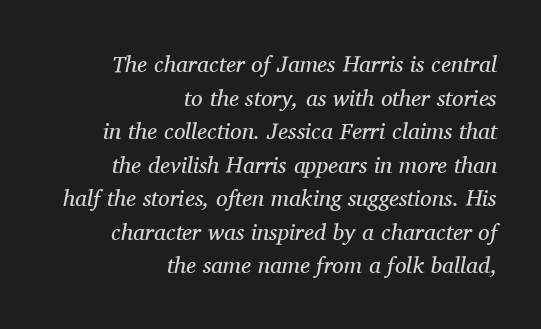
Q: Is the text bold? A: No.
Q: Is the text italic (slanted)? A: Yes, it leans right by about 11 degrees.
Q: Is the text underlined? A: No.
Q: How is the paragraph aligned? A: Right-aligned.
Q: Is the spacing between letters normal or unusually wide? A: Normal.
Q: Is the spacing between lines tight, normal or loose? A: Normal.
